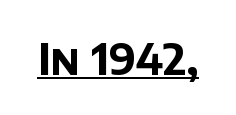
The image shows 43 px bold sans-serif type; set normal letter spacing, underlined; low stroke contrast and a large x-height.
